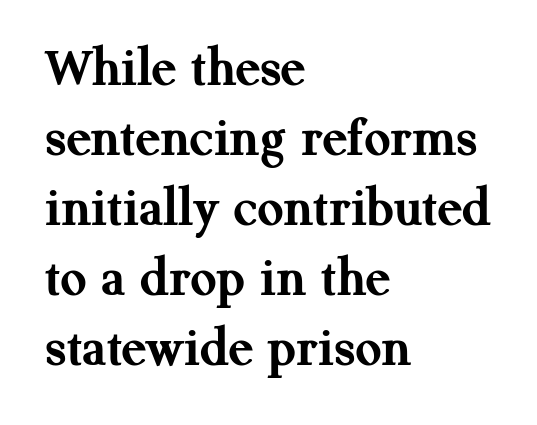
Casual observation: everything's shoved over to the left. The typeface chosen for these lines features serifs. The typesetting leans heavy: a genuine bold. Characters remain perfectly vertical along every line. Tracking here is standard; glyphs follow each other at the usual distance. Descender tails drop into unmarked territory.
